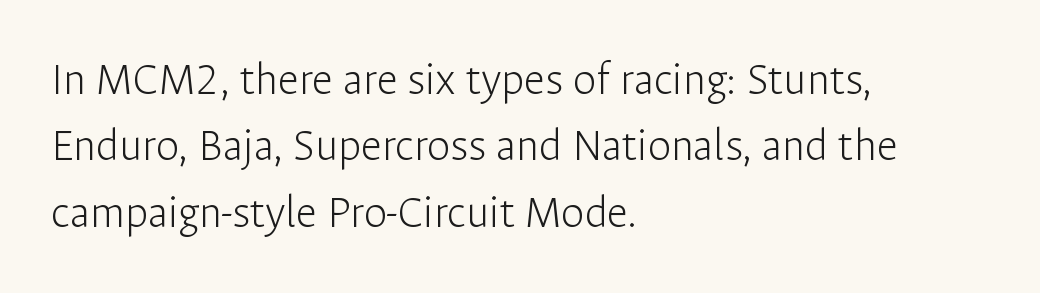
{"serif": "no", "italic": "no", "bold": "no", "weight": "light", "width": "normal", "stroke_contrast": "low", "x_height": "medium", "monospaced": "no", "underline": "no", "align": "left", "line_spacing": "normal", "line_spacing_ratio": 1.41, "letter_spacing": "normal", "letter_spacing_em": 0.0, "glyph_px": 47}
